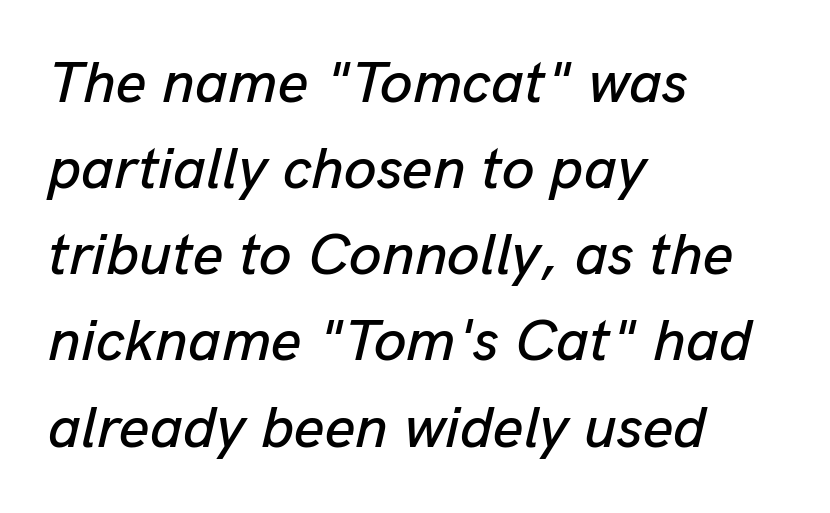
{"italic": "yes", "lean": "right", "slant_degrees": 13, "width": "normal", "stroke_contrast": "low", "x_height": "medium", "monospaced": "no", "underline": "no", "align": "left", "line_spacing": "normal", "line_spacing_ratio": 1.46, "letter_spacing": "normal", "letter_spacing_em": 0.0, "glyph_px": 59}
